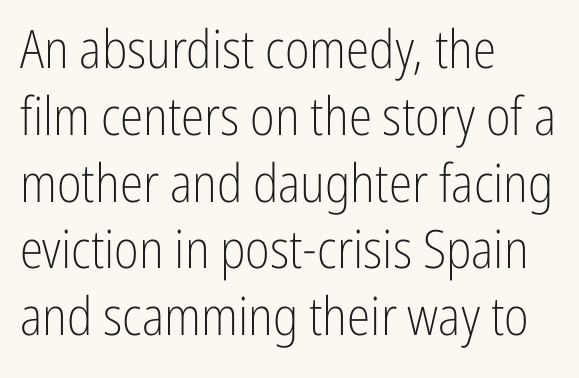
{"serif": "no", "italic": "no", "bold": "no", "weight": "light", "width": "condensed", "stroke_contrast": "low", "x_height": "medium", "monospaced": "no", "underline": "no", "align": "left", "line_spacing": "normal", "line_spacing_ratio": 1.26, "letter_spacing": "normal", "letter_spacing_em": 0.0, "glyph_px": 53}
